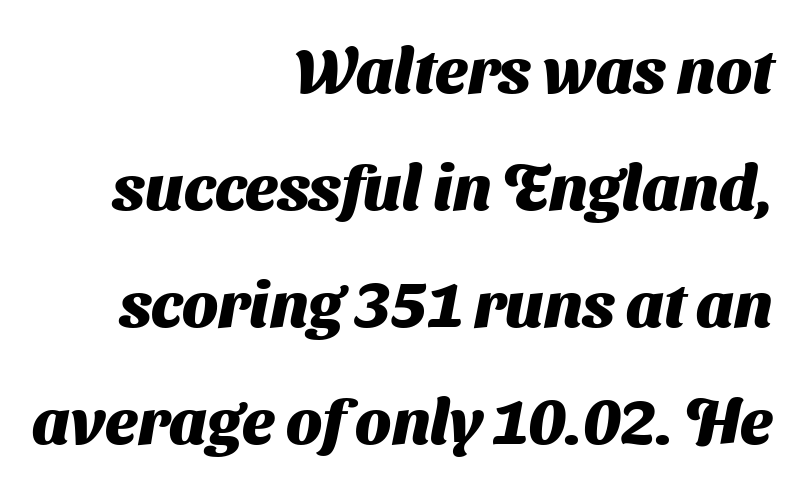
The image shows 64 px heavy sans-serif type; set right-aligned, line spacing 1.83x, normal letter spacing, not underlined; medium stroke contrast and a medium x-height.
